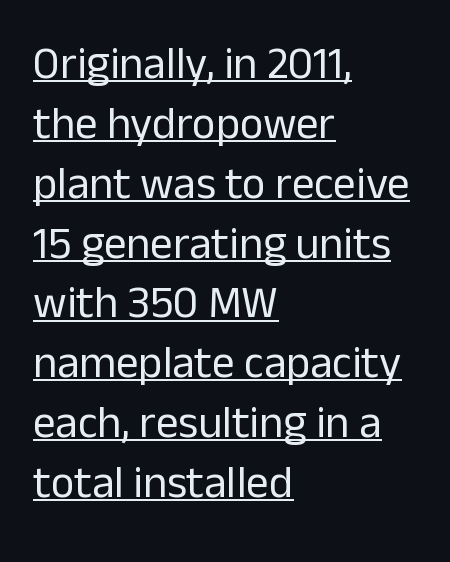
{"serif": "no", "italic": "no", "bold": "no", "weight": "regular", "width": "normal", "stroke_contrast": "low", "x_height": "medium", "monospaced": "no", "underline": "yes", "align": "left", "line_spacing": "normal", "line_spacing_ratio": 1.33, "letter_spacing": "normal", "letter_spacing_em": 0.0, "glyph_px": 45}
